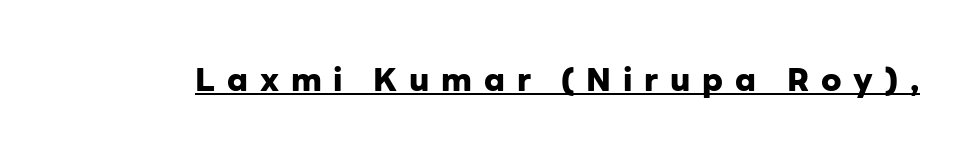
The image shows 32 px heavy sans-serif type, upright; set unusually wide letter spacing (+0.37 em), underlined; low stroke contrast and a medium x-height.
